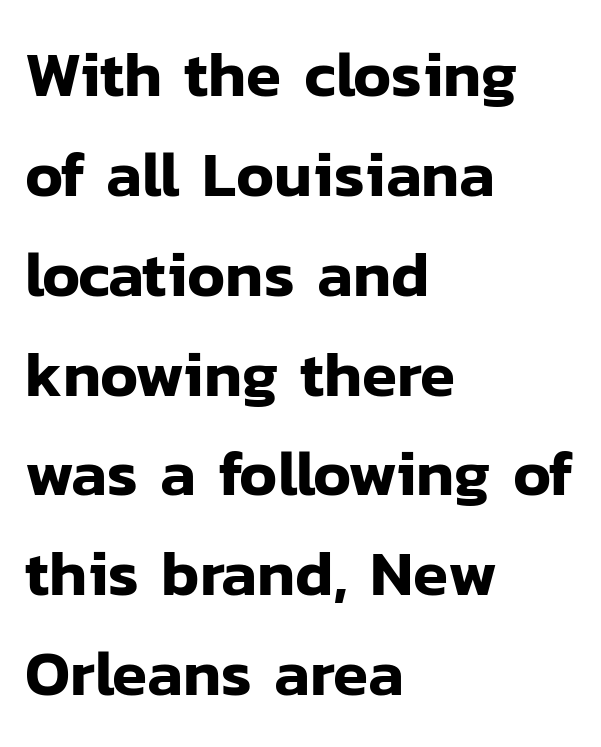
This rendering features lettering with no underline. The designer went with a sans here, leaving each stem footless. Italic? Not at all — the glyphs are vertical. Left-aligned paragraph, ragged on the right. The rendering uses natural spacing where letterforms have individual widths. The designer left line spacing at the default.
